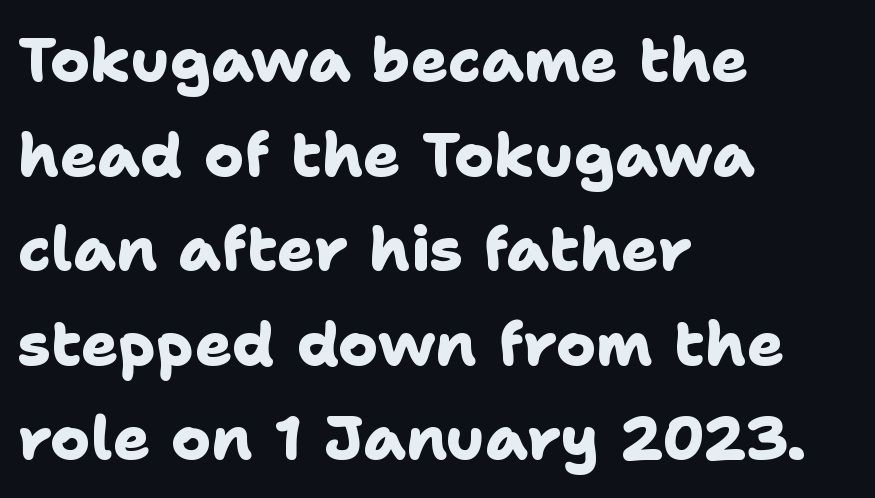
The image shows 61 px heavy sans-serif type; set left-aligned, normal line spacing (1.55x), normal letter spacing, not underlined; low stroke contrast and a medium x-height.
